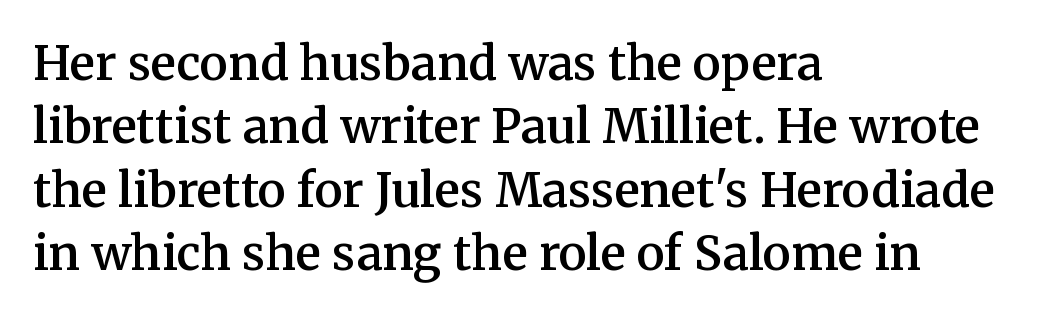
{"serif": "yes", "italic": "no", "bold": "semi", "weight": "semibold", "width": "normal", "stroke_contrast": "medium", "x_height": "medium", "monospaced": "no", "underline": "no", "align": "left", "line_spacing": "normal", "line_spacing_ratio": 1.35, "letter_spacing": "normal", "letter_spacing_em": 0.0, "glyph_px": 47}
